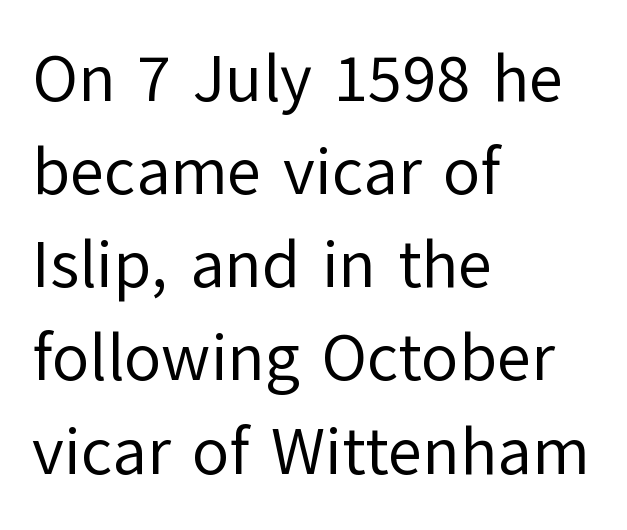
The image shows 67 px regular-weight sans-serif type, upright; set left-aligned, normal line spacing (1.39x), normal letter spacing, not underlined; low stroke contrast and a medium x-height.
